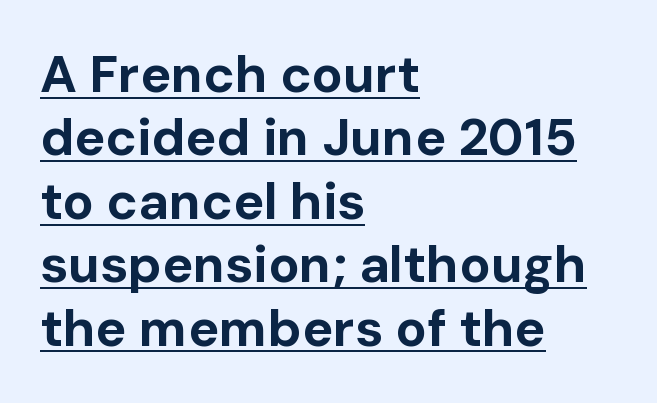
Upright lettering throughout. The letters advance in unequal steps, a hallmark of proportional type. Default kerning and tracking; the words read as compact shapes. One-word summary of the alignment: left. This is heavy type, rendered in bold.
